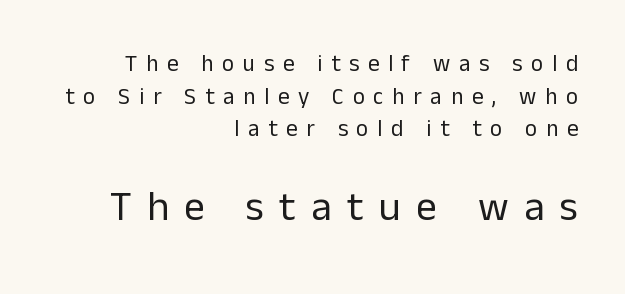
The image shows 41 px regular-weight sans-serif type, upright; set right-aligned, normal line spacing (1.42x), unusually wide letter spacing (+0.38 em), not underlined; the second (bottom) block is 1.78x larger; low stroke contrast and a medium x-height.
